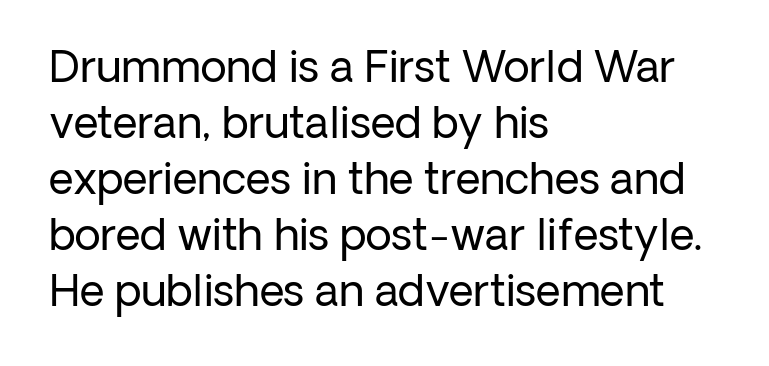
{"serif": "no", "italic": "no", "bold": "no", "weight": "regular", "width": "normal", "stroke_contrast": "low", "x_height": "medium", "monospaced": "no", "underline": "no", "align": "left", "line_spacing": "normal", "line_spacing_ratio": 1.3, "letter_spacing": "normal", "letter_spacing_em": 0.0, "glyph_px": 43}
